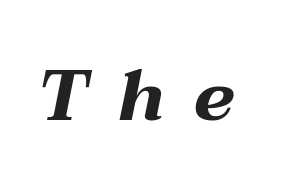
Q: Is the text bold? A: Yes.
Q: Is the text italic (slanted)? A: Yes, it leans right by about 12 degrees.
Q: Is the text underlined? A: No.
Q: Is the spacing between letters normal or unusually wide? A: Unusually wide.
Q: Width (condensed, normal, or wide)? A: Wide.
Q: Stroke contrast? A: Medium.
Q: x-height? A: Medium.
Q: Monospaced? A: No.
